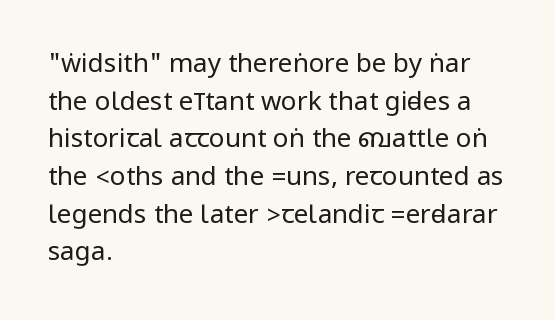
This sample is left-justified, so line endings fall wherever the words run out. Short note: letters normally spaced. These lines were composed using upright roman letters. Nothing heavy about these letters — not bold at all. The glyphs are unaccompanied by any horizontal stroke below them. Quick note: interline space is typical.
